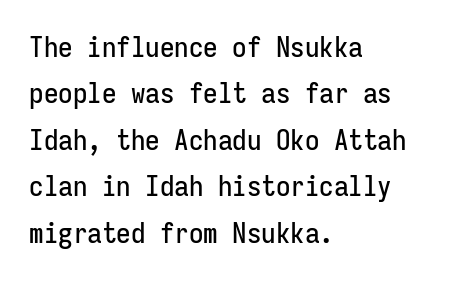
Q: Is the text italic (slanted)? A: No, it is upright.
Q: Is the typeface a serif or a sans-serif typeface? A: Sans-serif.
Q: Is the text underlined? A: No.
Q: How is the paragraph aligned? A: Left-aligned.
Q: Is the spacing between letters normal or unusually wide? A: Normal.
Q: Is the spacing between lines tight, normal or loose? A: Normal.
Q: Width (condensed, normal, or wide)? A: Condensed.
Q: Stroke contrast? A: Low.
Q: x-height? A: Medium.
Q: Monospaced? A: Yes.
